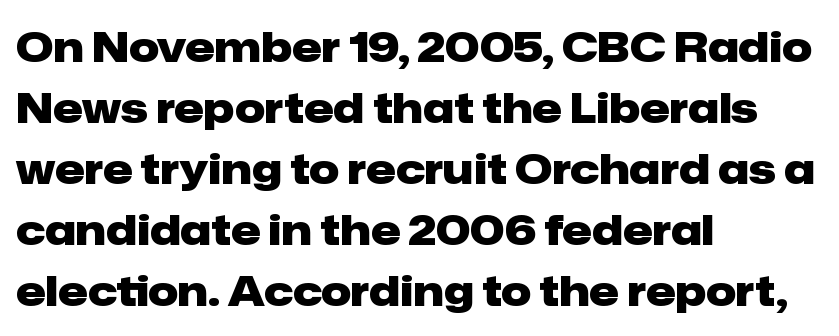
Has an underline been added? It has not. This sample has the flowing, uneven cadence of proportional lettering. These lines are composed in type without serifs. The lettering stays uniformly vertical, giving the passage a roman look. Look at the stroke-to-counter ratio: heavy, a bold.
